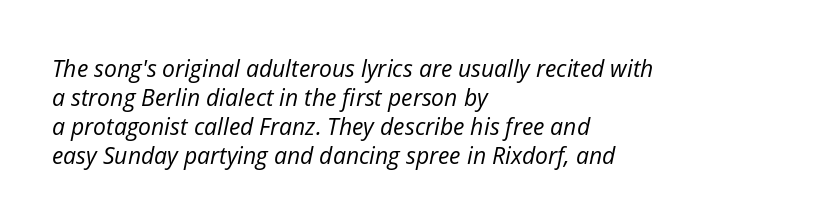
Standard letterfit; no display-style spreading of the glyphs. There's an unmistakable incline to the writing here. Left-aligned paragraph, ragged on the right. This is not heavy type; no bold has been used. Interline gaps are of average width in this sample. The foot of each line stays bare and open.
